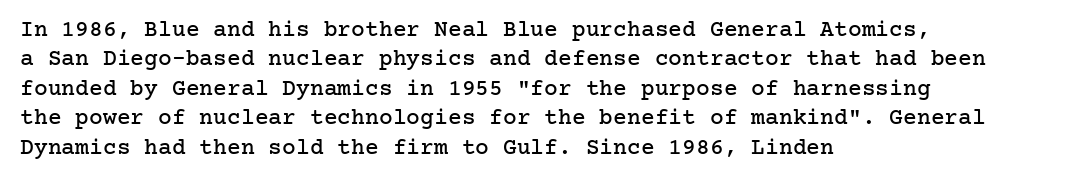
One-word summary of the alignment: left. Posture: vertical. The tracking reads as untouched default to a designer's eye. Each row of text sits above clean, open space. Does the leading feel generous? No, just average.
